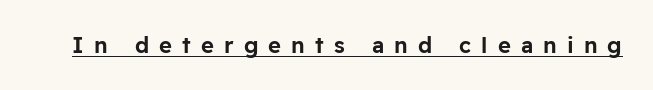
The image shows 22 px text type, upright; set unusually wide letter spacing (+0.46 em), underlined.
